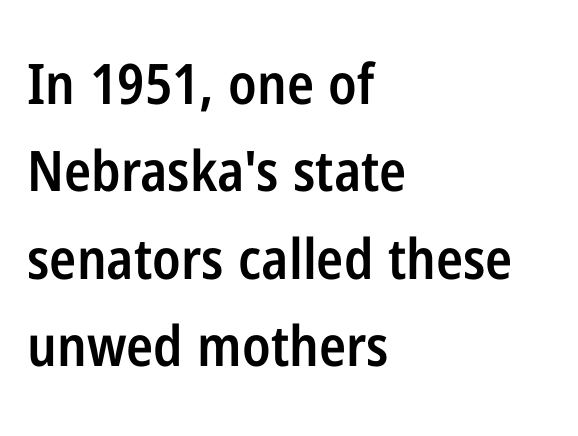
Q: Is the text bold? A: Semi-bold.
Q: Is the text italic (slanted)? A: No, it is upright.
Q: Is the typeface a serif or a sans-serif typeface? A: Sans-serif.
Q: Is the text underlined? A: No.
Q: How is the paragraph aligned? A: Left-aligned.
Q: Is the spacing between letters normal or unusually wide? A: Normal.
Q: Is the spacing between lines tight, normal or loose? A: Normal.
Q: Width (condensed, normal, or wide)? A: Condensed.
Q: Stroke contrast? A: Low.
Q: x-height? A: Medium.
Q: Monospaced? A: No.
